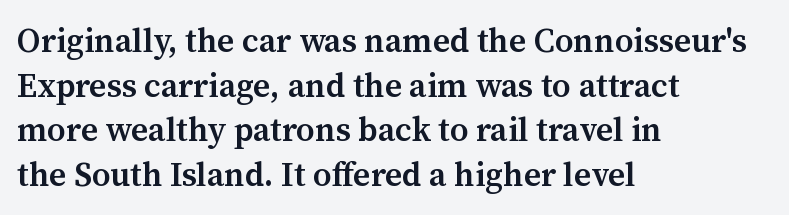
The string is rendered with underlining switched off. Compared with an ordinary text face, these strokes are moderately heavier — a semibold. A roman cut, with each character standing at attention. Does the copy run flush right? No — it runs flush left. Varying glyph widths throughout — classic text-font behaviour. What's the leading like? Ordinary, nothing unusual.
